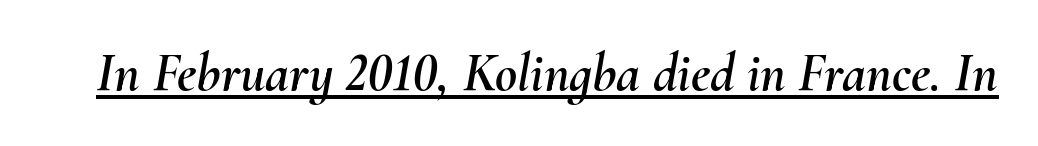
Compared with ordinary roman type, these characters are visibly tilted. Honestly, the underline is the first thing you notice here. Short note: letters normally spaced. You could not count columns in this text — the font is proportionally spaced.
